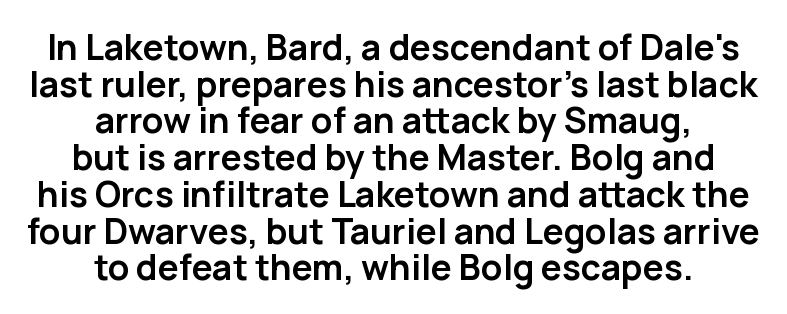
{"serif": "no", "italic": "no", "bold": "yes", "weight": "semibold", "width": "normal", "stroke_contrast": "low", "x_height": "medium", "monospaced": "no", "underline": "no", "align": "center", "line_spacing": "tight", "line_spacing_ratio": 1.05, "letter_spacing": "normal", "letter_spacing_em": 0.0, "glyph_px": 35}
